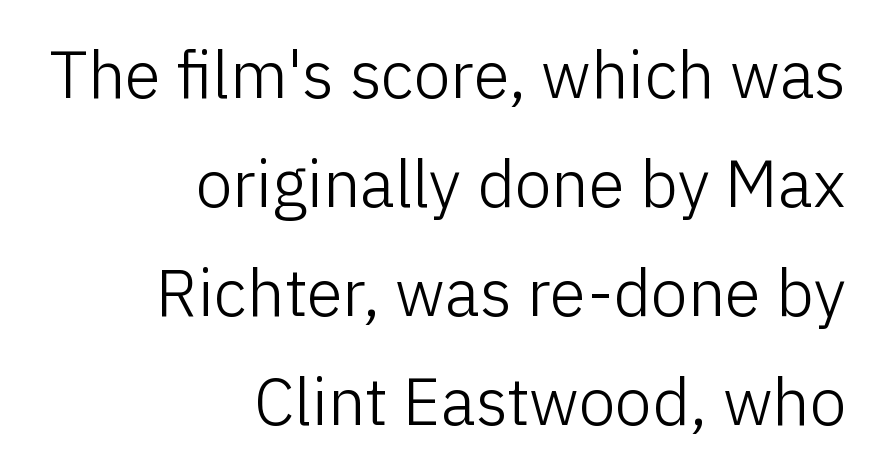
The rendering shows plain stroke endings on the letterforms — a sans-serif design. How are the letters spaced? Ordinarily, with no added tracking. Vertical stems look standard width or narrower in stroke. The passage is arranged like a letterhead date or caption credit — flush right. Anything drawn beneath the words? Only blank space. Note the varied advance widths — an 'i' is clearly narrower than an 'm'.
